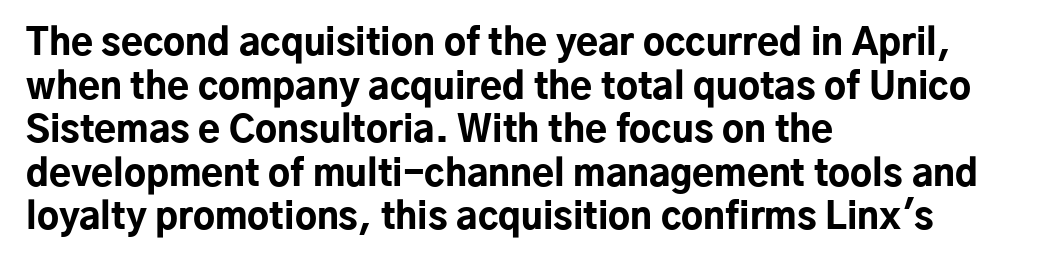
{"serif": "no", "italic": "no", "bold": "yes", "weight": "bold", "width": "normal", "stroke_contrast": "low", "x_height": "medium", "monospaced": "no", "underline": "no", "align": "left", "line_spacing_ratio": 1.21, "letter_spacing": "normal", "letter_spacing_em": 0.0, "glyph_px": 36}
